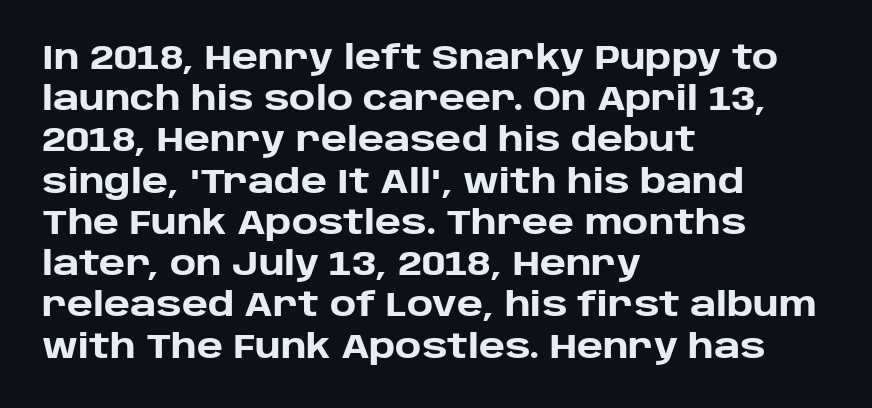
Q: Is the text bold? A: Yes.
Q: Is the text italic (slanted)? A: No, it is upright.
Q: Is the typeface a serif or a sans-serif typeface? A: Sans-serif.
Q: Is the text underlined? A: No.
Q: How is the paragraph aligned? A: Left-aligned.
Q: Is the spacing between letters normal or unusually wide? A: Normal.
Q: Is the spacing between lines tight, normal or loose? A: Normal.
Q: Width (condensed, normal, or wide)? A: Normal.
Q: Stroke contrast? A: Low.
Q: x-height? A: Large.
Q: Monospaced? A: No.
